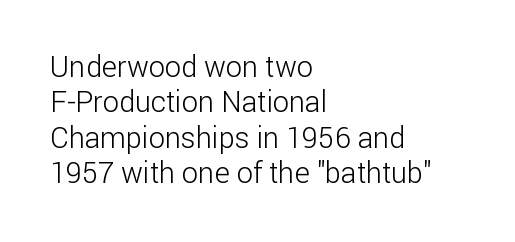
{"serif": "no", "italic": "no", "bold": "no", "weight": "light", "width": "normal", "stroke_contrast": "low", "x_height": "medium", "monospaced": "no", "underline": "no", "align": "left", "line_spacing_ratio": 1.22, "letter_spacing": "normal", "letter_spacing_em": 0.0, "glyph_px": 29}
